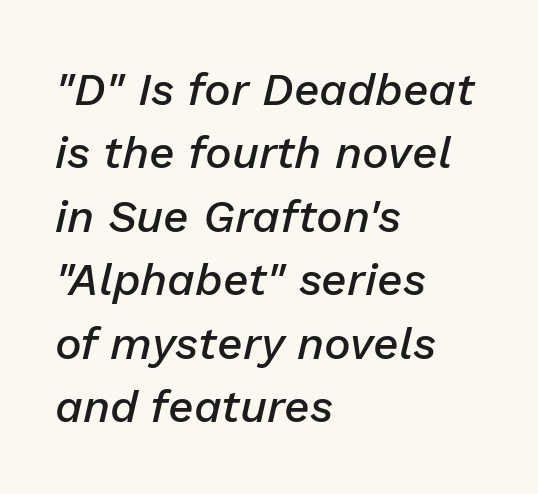
{"italic": "yes", "lean": "right", "slant_degrees": 13, "bold": "semi", "weight": "semibold", "width": "normal", "stroke_contrast": "low", "x_height": "medium", "monospaced": "no", "underline": "no", "align": "left", "line_spacing": "normal", "line_spacing_ratio": 1.41, "letter_spacing": "normal", "letter_spacing_em": 0.0, "glyph_px": 45}
